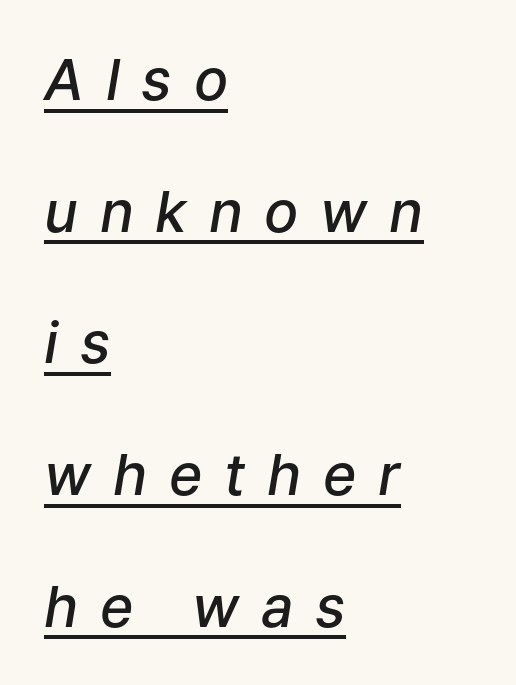
The image shows 57 px semibold type, italic (leaning right); set left-aligned, loose line spacing (2.31x), unusually wide letter spacing (+0.38 em), underlined; low stroke contrast and a medium x-height.
